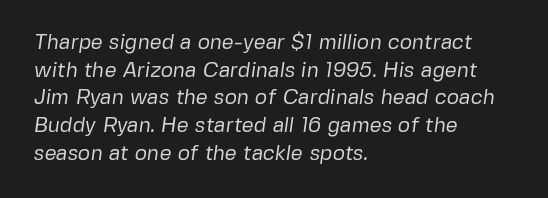
{"bold": "no", "underline": "no", "align": "left", "line_spacing": "normal", "line_spacing_ratio": 1.32, "letter_spacing": "normal", "letter_spacing_em": 0.0, "glyph_px": 21}
